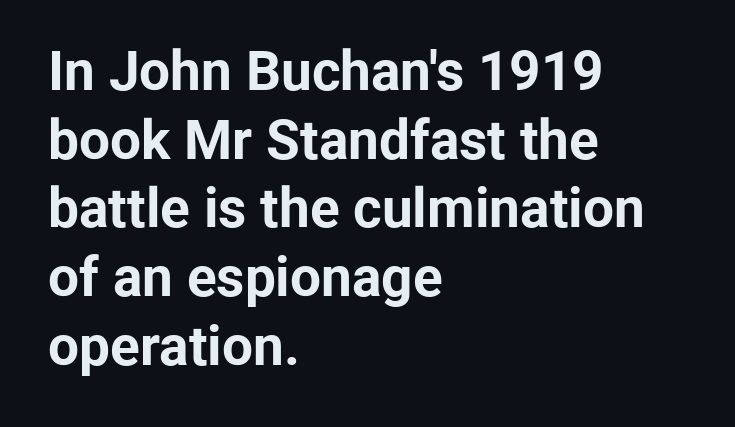
Q: Is the text bold? A: Yes.
Q: Is the text italic (slanted)? A: No, it is upright.
Q: Is the typeface a serif or a sans-serif typeface? A: Sans-serif.
Q: Is the text underlined? A: No.
Q: How is the paragraph aligned? A: Left-aligned.
Q: Is the spacing between letters normal or unusually wide? A: Normal.
Q: Is the spacing between lines tight, normal or loose? A: Normal.
Q: Width (condensed, normal, or wide)? A: Normal.
Q: Stroke contrast? A: Low.
Q: x-height? A: Medium.
Q: Monospaced? A: No.
